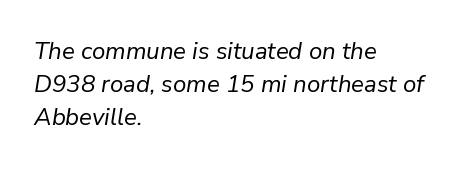
The image shows 24 px text type, italic (leaning right); set left-aligned, normal line spacing (1.38x), normal letter spacing, not underlined.
